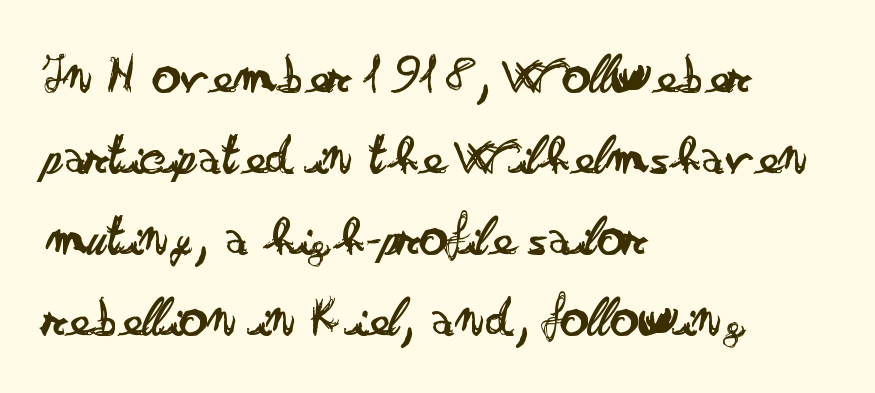
Casual observation: everything's shoved over to the left. The gap between lines stays unmarked. Vertical strokes here are truly vertical. Varying glyph widths throughout — classic text-font behaviour. This is sans-serif lettering, the kind often seen on screens and signage.
